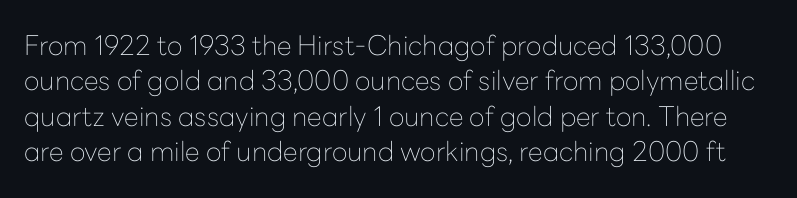
The typesetting does not lean heavy: it is not bold. The foot of each line stays bare and open. One glance says typical: line gaps are just what's usual. Vertical strokes here are truly vertical. Observe the ordinary spacing: letters are neighbours, not strangers.
